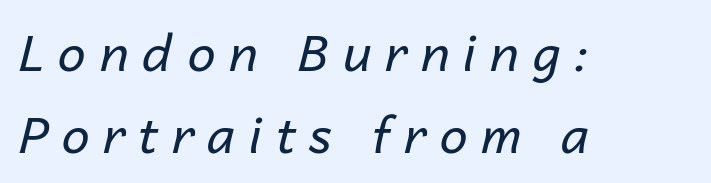
The image shows 50 px regular-weight type, italic (leaning right); set left-aligned, normal line spacing (1.65x), unusually wide letter spacing (+0.27 em), not underlined; low stroke contrast and a medium x-height.
